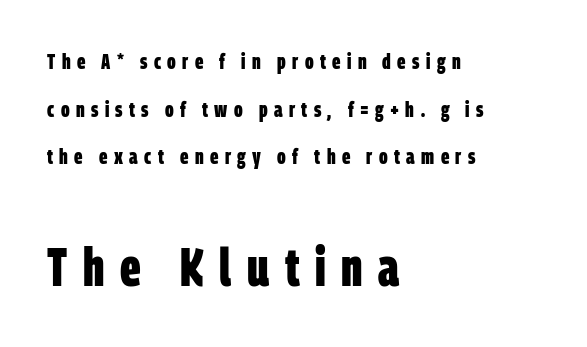
The image shows 54 px bold, condensed sans-serif type; set left-aligned, loose line spacing (2.17x), unusually wide letter spacing (+0.29 em), not underlined; the second (bottom) block is 2.45x larger; low stroke contrast and a large x-height.
